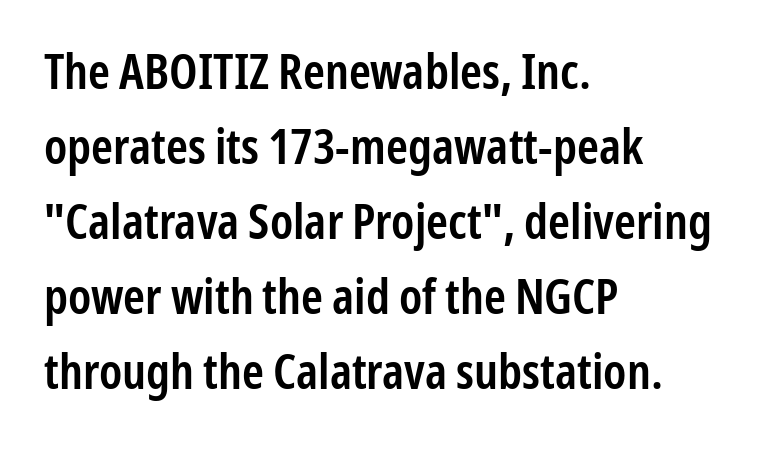
The image shows 49 px semibold, condensed sans-serif type, upright; set left-aligned, normal line spacing (1.53x), normal letter spacing, not underlined; low stroke contrast and a medium x-height.
